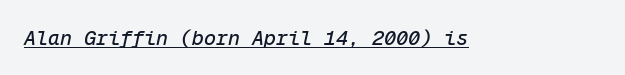
Tall strokes in this sample are angled rather than plumb. Each word holds together tightly as a unit, with standard inter-letter gaps. The lettering is marked with a stroke running underneath it.
